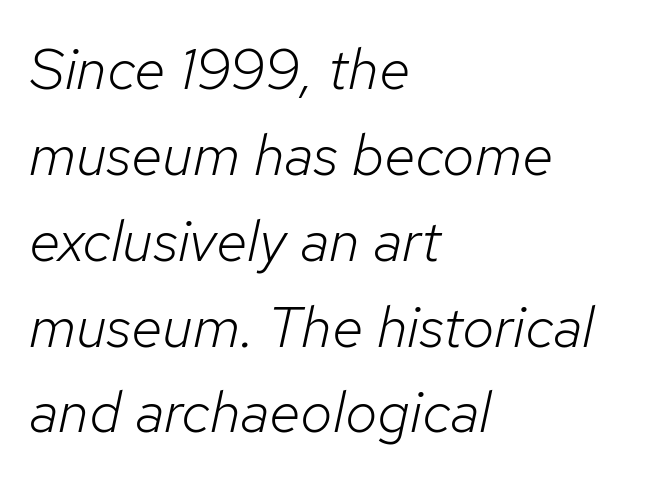
The image shows 58 px light type, italic (leaning right); set left-aligned, normal line spacing (1.48x), normal letter spacing, not underlined; low stroke contrast and a medium x-height.
